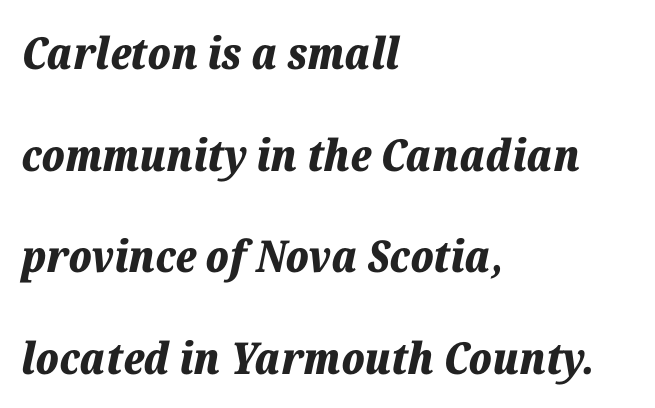
Heft: maximum for text — a bold. Tracking value appears to be zero — textbook default spacing. Has an underline been added? It has not. Is the type slanted? Yes — the strokes lean at a clear angle.
